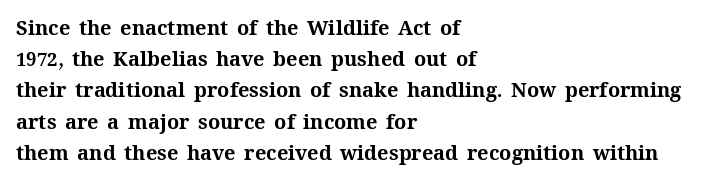
Q: Is the text bold? A: Yes.
Q: Is the text italic (slanted)? A: No, it is upright.
Q: Is the text underlined? A: No.
Q: How is the paragraph aligned? A: Left-aligned.
Q: Is the spacing between letters normal or unusually wide? A: Normal.
Q: Is the spacing between lines tight, normal or loose? A: Normal.
